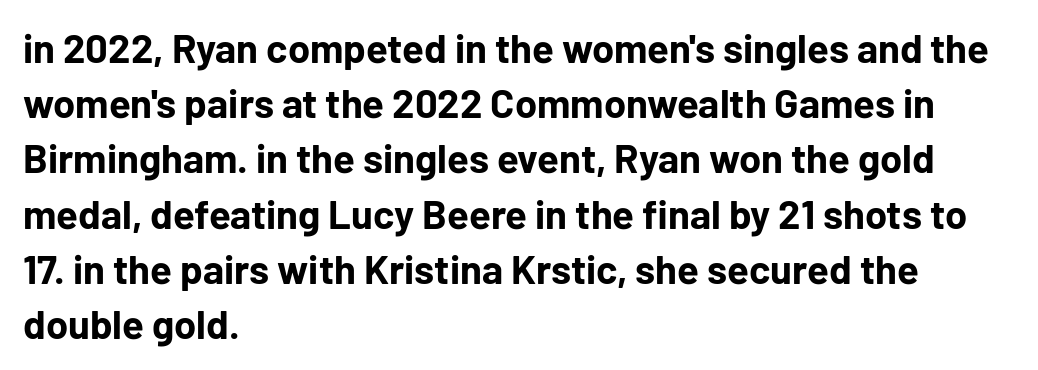
What weight is shown? A full bold with thick strokes. Type style note: lacks serifs. Short note: letters normally spaced. The specimen reads as upright at a glance. In terms of leading, this rendering sits right in the middle. Casual observation: everything's shoved over to the left.
